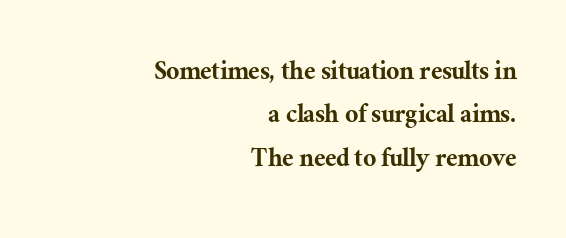
{"serif": "yes", "italic": "no", "width": "normal", "stroke_contrast": "medium", "x_height": "medium", "monospaced": "no", "underline": "no", "align": "right", "line_spacing": "normal", "line_spacing_ratio": 1.5, "letter_spacing": "normal", "letter_spacing_em": 0.0, "glyph_px": 29}
